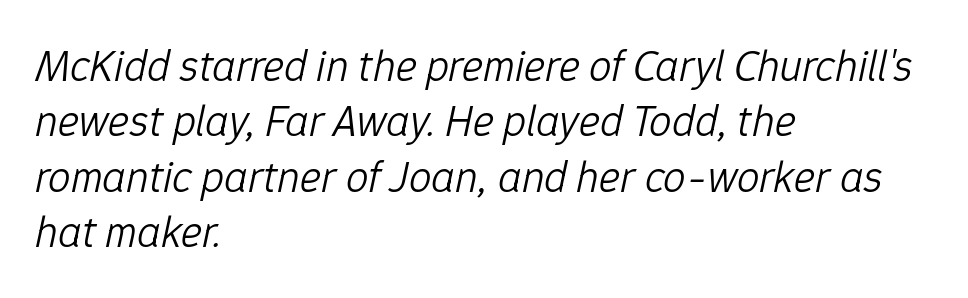
{"italic": "yes", "lean": "right", "slant_degrees": 12, "bold": "no", "weight": "light", "width": "normal", "stroke_contrast": "low", "x_height": "medium", "monospaced": "no", "underline": "no", "align": "left", "line_spacing_ratio": 1.23, "letter_spacing": "normal", "letter_spacing_em": 0.0, "glyph_px": 45}
